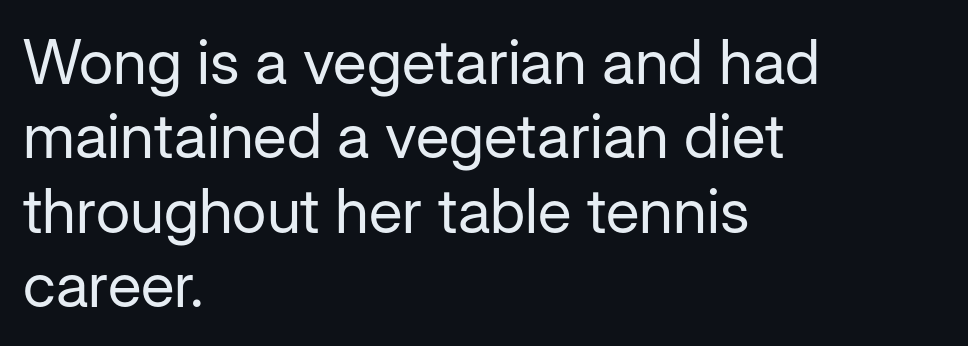
Q: Is the text bold? A: No.
Q: Is the text italic (slanted)? A: No, it is upright.
Q: Is the typeface a serif or a sans-serif typeface? A: Sans-serif.
Q: Is the text underlined? A: No.
Q: How is the paragraph aligned? A: Left-aligned.
Q: Is the spacing between letters normal or unusually wide? A: Normal.
Q: Width (condensed, normal, or wide)? A: Normal.
Q: Stroke contrast? A: Low.
Q: x-height? A: Medium.
Q: Monospaced? A: No.
